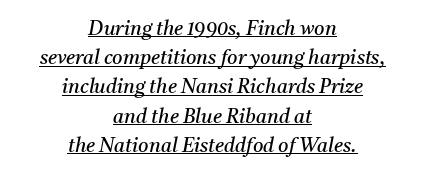
Q: Is the text bold? A: No.
Q: Is the text italic (slanted)? A: Yes, it leans right by about 11 degrees.
Q: Is the text underlined? A: Yes.
Q: How is the paragraph aligned? A: Centered.
Q: Is the spacing between letters normal or unusually wide? A: Normal.
Q: Is the spacing between lines tight, normal or loose? A: Normal.
